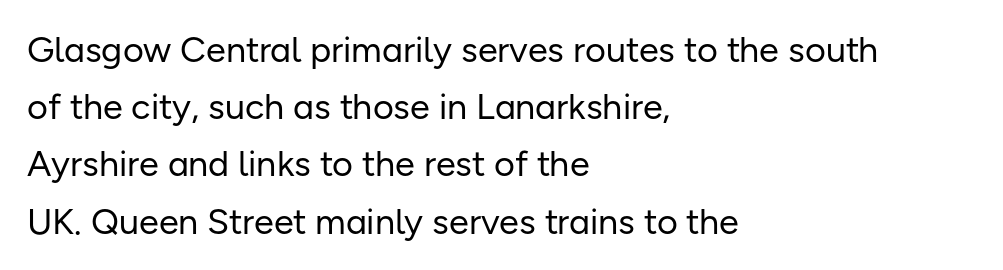
{"serif": "no", "italic": "no", "bold": "no", "weight": "regular", "width": "normal", "stroke_contrast": "low", "x_height": "medium", "monospaced": "no", "underline": "no", "align": "left", "line_spacing": "normal", "line_spacing_ratio": 1.59, "letter_spacing": "normal", "letter_spacing_em": 0.0, "glyph_px": 36}
